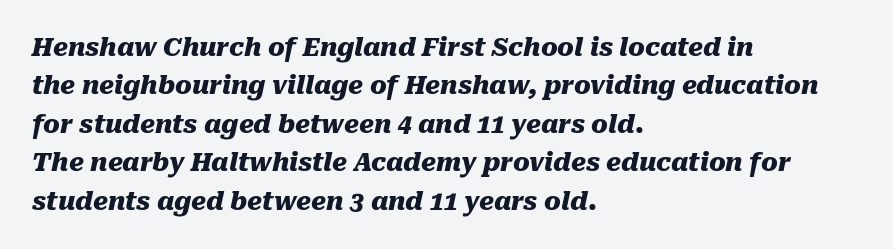
On the weight axis this lands at bold, roughly 700. Quick note: italic. Whoever set this chose a conventional vertical rhythm. The space directly below the letters is spotless.
